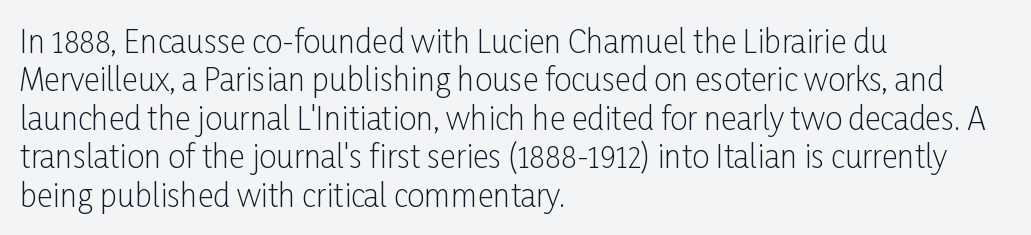
{"serif": "no", "italic": "no", "bold": "no", "weight": "light", "width": "condensed", "stroke_contrast": "low", "x_height": "medium", "monospaced": "no", "underline": "no", "align": "left", "line_spacing_ratio": 1.24, "letter_spacing": "normal", "letter_spacing_em": 0.0, "glyph_px": 31}
